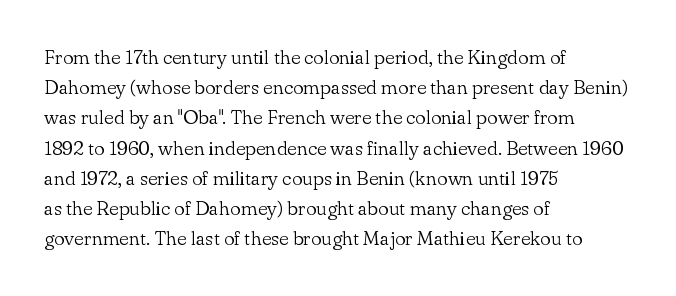
The image shows 20 px text type, upright; set left-aligned, normal line spacing (1.51x), normal letter spacing, not underlined.
